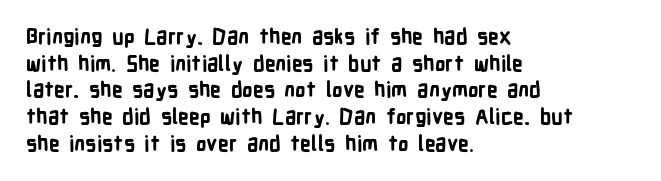
The image shows 21 px bold type, upright; set left-aligned, normal line spacing (1.27x), normal letter spacing, not underlined.
